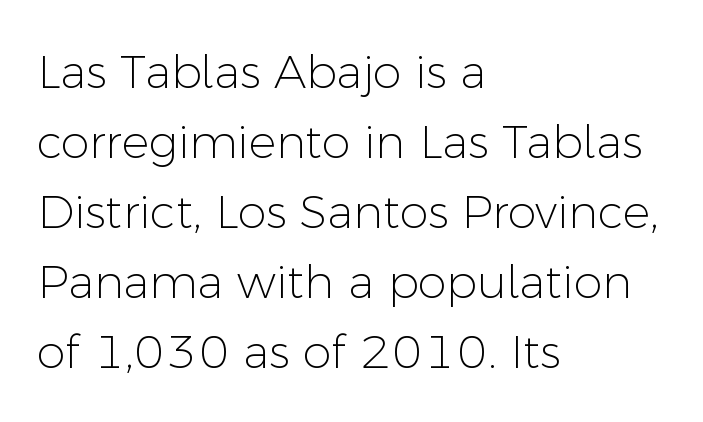
Q: Is the text bold? A: No.
Q: Is the text italic (slanted)? A: No, it is upright.
Q: Is the typeface a serif or a sans-serif typeface? A: Sans-serif.
Q: Is the text underlined? A: No.
Q: How is the paragraph aligned? A: Left-aligned.
Q: Is the spacing between letters normal or unusually wide? A: Normal.
Q: Is the spacing between lines tight, normal or loose? A: Normal.
Q: Width (condensed, normal, or wide)? A: Normal.
Q: Stroke contrast? A: Low.
Q: x-height? A: Medium.
Q: Monospaced? A: No.
